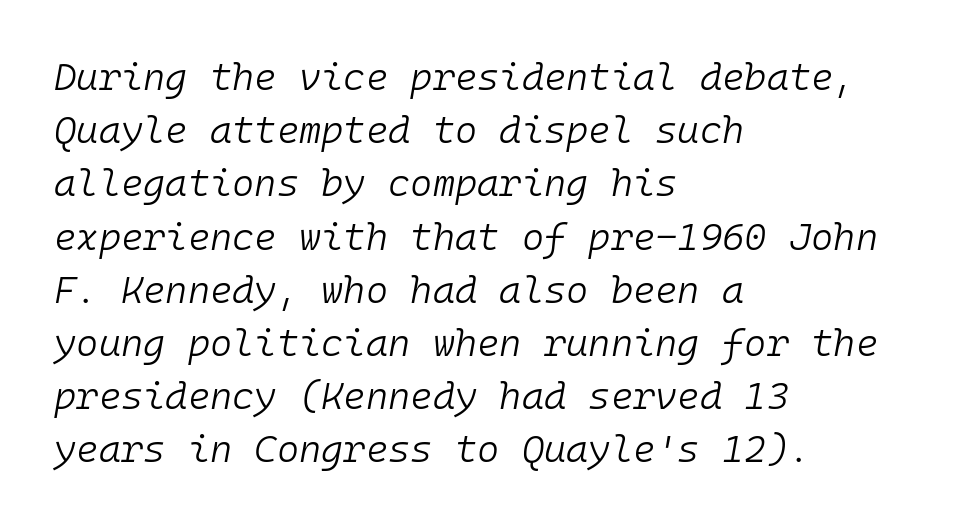
Q: Is the text bold? A: No.
Q: Is the text italic (slanted)? A: Yes, it leans right by about 10 degrees.
Q: Is the text underlined? A: No.
Q: How is the paragraph aligned? A: Left-aligned.
Q: Is the spacing between letters normal or unusually wide? A: Normal.
Q: Is the spacing between lines tight, normal or loose? A: Normal.
Q: Width (condensed, normal, or wide)? A: Normal.
Q: Stroke contrast? A: Low.
Q: x-height? A: Medium.
Q: Monospaced? A: Yes.
